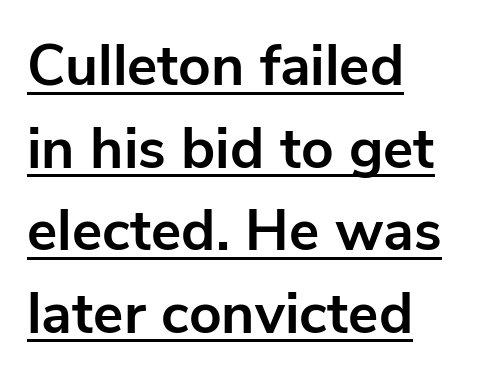
The rendering anchors every line to the left-hand side. This sample carries an underscore along the baseline area. Regarding serifs, this sample does without them. A typesetter would call this zero additional tracking. These lines were composed using upright roman letters.
